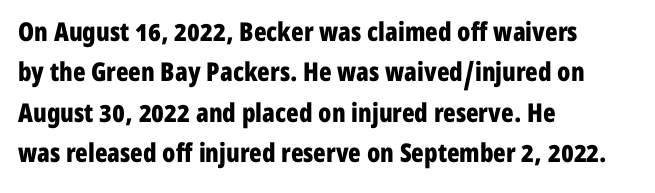
The image shows 26 px bold type, upright; set left-aligned, normal line spacing (1.55x), normal letter spacing, not underlined.
